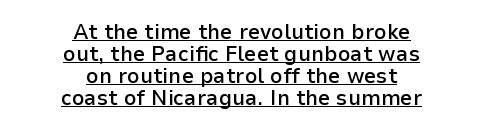
Q: Is the text bold? A: Semi-bold.
Q: Is the text italic (slanted)? A: No, it is upright.
Q: Is the text underlined? A: Yes.
Q: How is the paragraph aligned? A: Centered.
Q: Is the spacing between letters normal or unusually wide? A: Normal.
Q: Is the spacing between lines tight, normal or loose? A: Tight.
